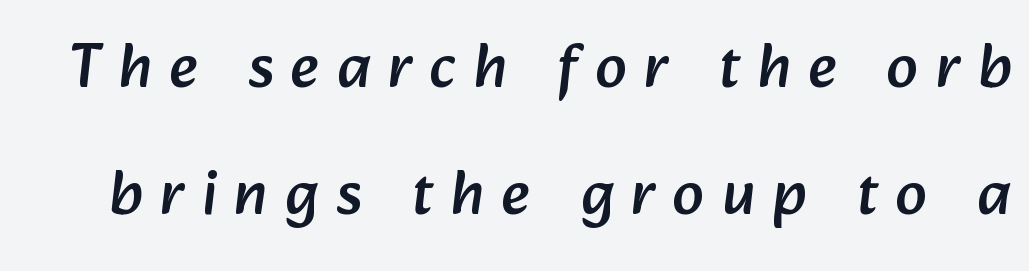
The image shows 63 px sans-serif type; set loose line spacing (2.02x), unusually wide letter spacing (+0.28 em), not underlined; low stroke contrast and a medium x-height.
